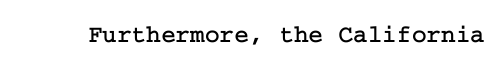
The image shows 25 px text type, upright; set normal letter spacing, not underlined.
